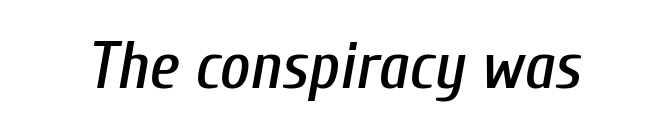
{"italic": "yes", "lean": "right", "slant_degrees": 10, "width": "condensed", "stroke_contrast": "low", "x_height": "medium", "monospaced": "no", "underline": "no", "letter_spacing": "normal", "letter_spacing_em": 0.0, "glyph_px": 66}
